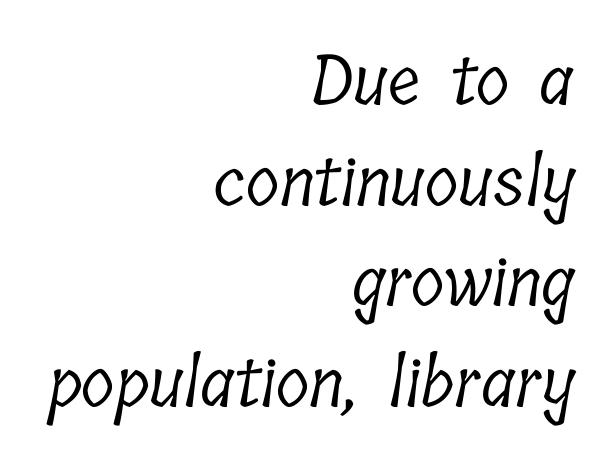
{"serif": "yes", "bold": "no", "weight": "light", "width": "condensed", "stroke_contrast": "low", "x_height": "medium", "monospaced": "no", "underline": "no", "align": "right", "line_spacing": "normal", "line_spacing_ratio": 1.46, "letter_spacing": "normal", "letter_spacing_em": 0.0, "glyph_px": 69}
